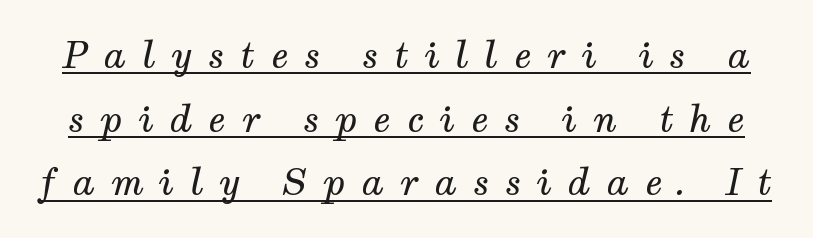
{"serif": "yes", "italic": "yes", "lean": "right", "slant_degrees": 12, "bold": "no", "weight": "regular", "width": "normal", "stroke_contrast": "medium", "x_height": "medium", "monospaced": "no", "underline": "yes", "line_spacing_ratio": 1.77, "letter_spacing": "wide", "letter_spacing_em": 0.44, "glyph_px": 36}
